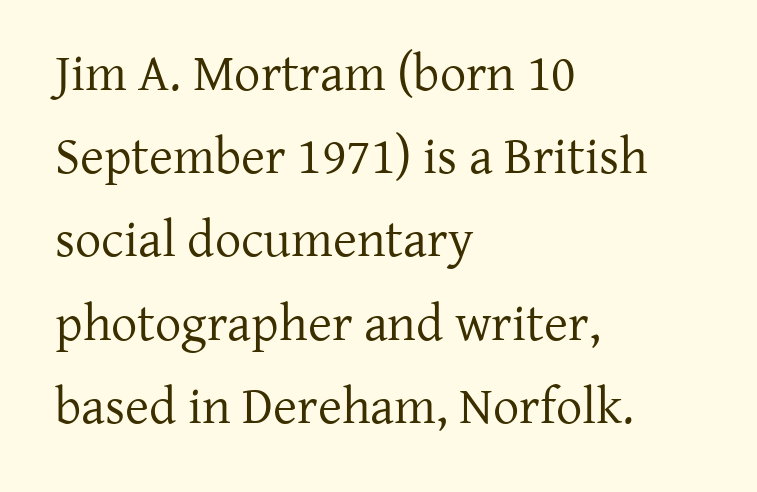
Q: Is the text bold? A: No.
Q: Is the text italic (slanted)? A: No, it is upright.
Q: Is the typeface a serif or a sans-serif typeface? A: Serif.
Q: Is the text underlined? A: No.
Q: How is the paragraph aligned? A: Left-aligned.
Q: Is the spacing between letters normal or unusually wide? A: Normal.
Q: Is the spacing between lines tight, normal or loose? A: Normal.
Q: Width (condensed, normal, or wide)? A: Normal.
Q: Stroke contrast? A: Low.
Q: x-height? A: Medium.
Q: Monospaced? A: No.
